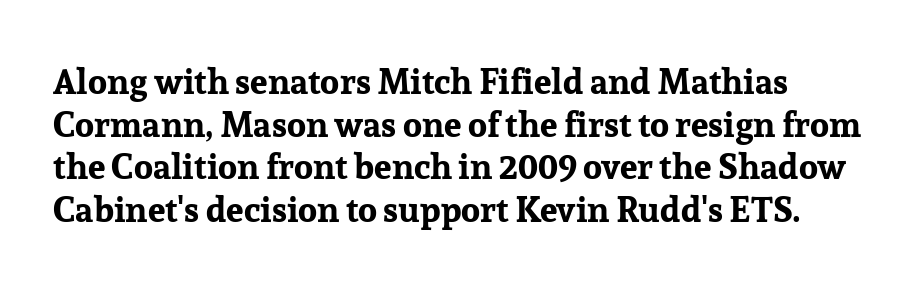
Spacing verdict: proportional, widths tailored to each character. The letterforms sit shoulder to shoulder at normal distance. Caption: bold face, heavy strokes. A roman cut, with each character standing at attention.
